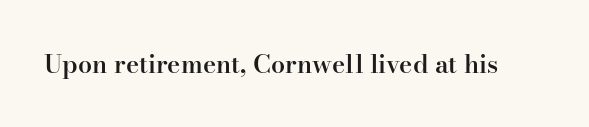
Q: Is the text bold? A: Semi-bold.
Q: Is the text italic (slanted)? A: No, it is upright.
Q: Is the text underlined? A: No.
Q: Is the spacing between letters normal or unusually wide? A: Normal.
